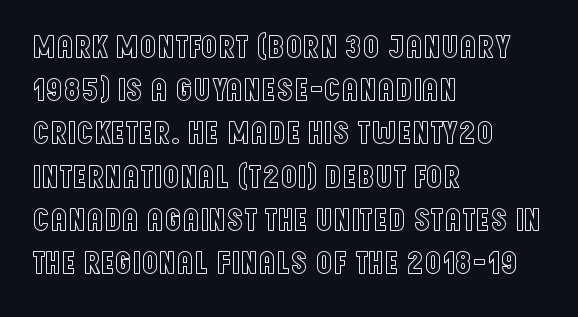
Character widths vary here, with narrow letters taking less room than wide ones. These lines stack with their left ends in a neat column. Underline: absent. The line texture is even and compact thanks to regular tracking.
